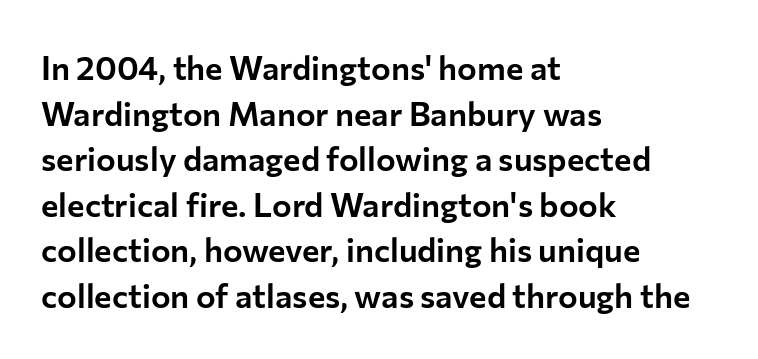
The designer went with a sans here, leaving each stem footless. The setting favours the left margin, as ordinary paragraphs usually do. Regular leading. You could not count columns in this text — the font is proportionally spaced.
